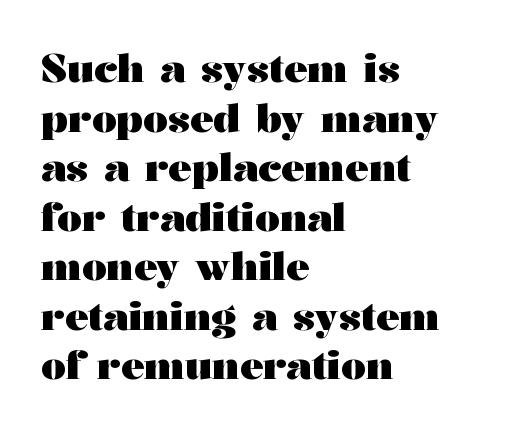
Q: Is the text bold? A: Yes.
Q: Is the text italic (slanted)? A: No, it is upright.
Q: Is the typeface a serif or a sans-serif typeface? A: Serif.
Q: Is the text underlined? A: No.
Q: How is the paragraph aligned? A: Left-aligned.
Q: Is the spacing between letters normal or unusually wide? A: Normal.
Q: Is the spacing between lines tight, normal or loose? A: Normal.
Q: Width (condensed, normal, or wide)? A: Wide.
Q: Stroke contrast? A: Medium.
Q: x-height? A: Medium.
Q: Monospaced? A: No.
